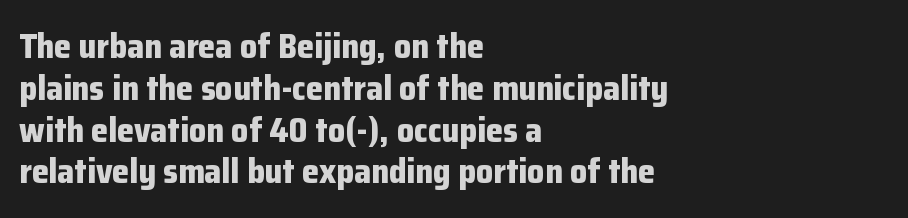
The image shows 34 px bold sans-serif type, upright; set left-aligned, line spacing 1.23x, normal letter spacing, not underlined; low stroke contrast and a medium x-height.
